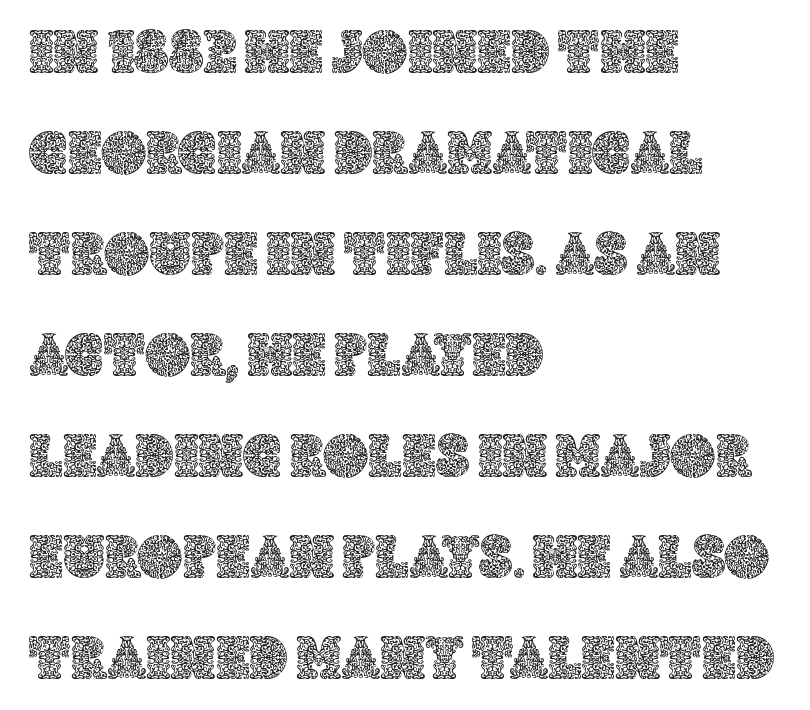
The image shows 62 px text type, upright; set left-aligned, normal line spacing (1.63x), normal letter spacing, not underlined; a large x-height.
